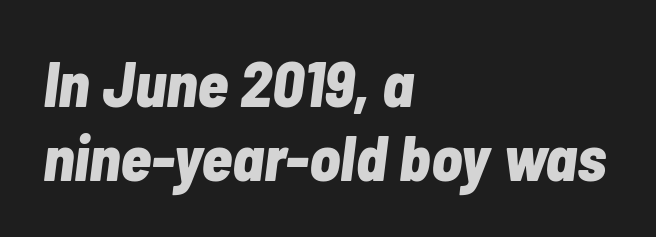
{"italic": "yes", "lean": "right", "slant_degrees": 7, "bold": "yes", "weight": "bold", "width": "condensed", "stroke_contrast": "low", "x_height": "medium", "monospaced": "no", "underline": "no", "align": "left", "line_spacing": "tight", "line_spacing_ratio": 1.15, "letter_spacing": "normal", "letter_spacing_em": 0.0, "glyph_px": 64}
